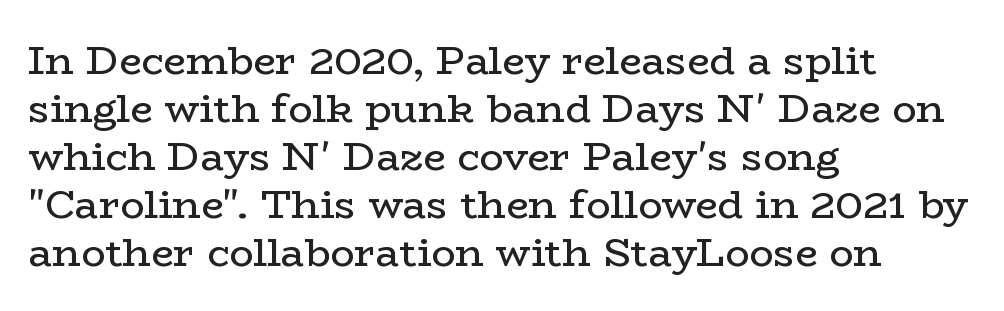
Q: Is the text bold? A: No.
Q: Is the text italic (slanted)? A: No, it is upright.
Q: Is the typeface a serif or a sans-serif typeface? A: Serif.
Q: Is the text underlined? A: No.
Q: How is the paragraph aligned? A: Left-aligned.
Q: Is the spacing between letters normal or unusually wide? A: Normal.
Q: Width (condensed, normal, or wide)? A: Wide.
Q: Stroke contrast? A: Low.
Q: x-height? A: Medium.
Q: Monospaced? A: No.
